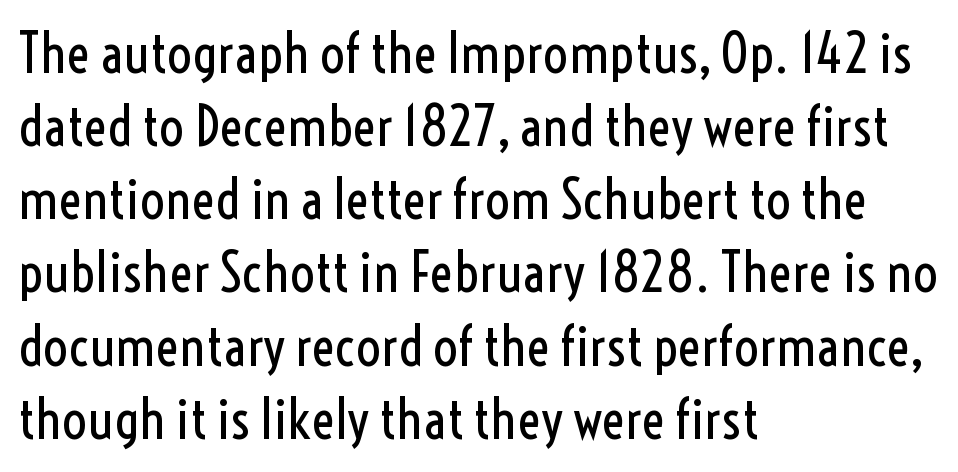
The image shows 55 px regular-weight, condensed sans-serif type, upright; set left-aligned, normal line spacing (1.33x), normal letter spacing, not underlined; a medium x-height.
